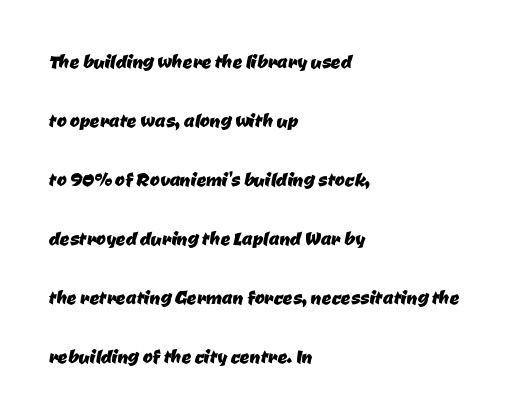
Q: Is the text underlined? A: No.
Q: How is the paragraph aligned? A: Left-aligned.
Q: Is the spacing between letters normal or unusually wide? A: Normal.
Q: Is the spacing between lines tight, normal or loose? A: Loose.
